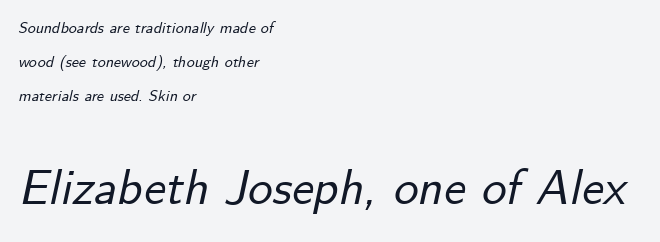
Type size steps up from the first block to the second. Slant detected: the letters are inclined. Nobody drew a line under any word here. Interline gaps are noticeably wide in this sample.
